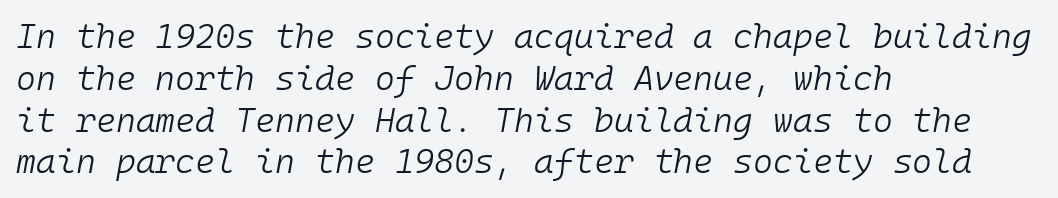
Q: Is the text bold? A: No.
Q: Is the text italic (slanted)? A: Yes, it leans right by about 10 degrees.
Q: Is the text underlined? A: No.
Q: How is the paragraph aligned? A: Left-aligned.
Q: Is the spacing between letters normal or unusually wide? A: Normal.
Q: Width (condensed, normal, or wide)? A: Normal.
Q: Stroke contrast? A: Low.
Q: x-height? A: Medium.
Q: Monospaced? A: Yes.
